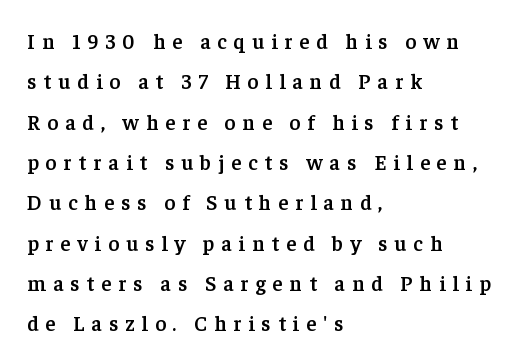
Q: Is the text bold? A: Semi-bold.
Q: Is the text italic (slanted)? A: No, it is upright.
Q: Is the text underlined? A: No.
Q: How is the paragraph aligned? A: Left-aligned.
Q: Is the spacing between letters normal or unusually wide? A: Unusually wide.
Q: Is the spacing between lines tight, normal or loose? A: Loose.
